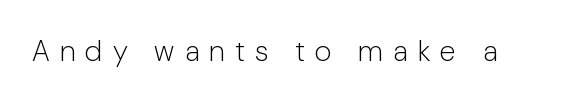
Q: Is the text bold? A: No.
Q: Is the text italic (slanted)? A: No, it is upright.
Q: Is the typeface a serif or a sans-serif typeface? A: Sans-serif.
Q: Is the text underlined? A: No.
Q: Is the spacing between letters normal or unusually wide? A: Unusually wide.
Q: Width (condensed, normal, or wide)? A: Normal.
Q: Stroke contrast? A: Low.
Q: x-height? A: Medium.
Q: Monospaced? A: No.
